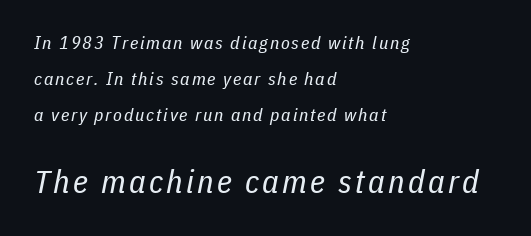
Horizontally, the lines are justified to the leading edge only. Letters rest on an invisible, unmarked baseline. This sample has the flowing, uneven cadence of proportional lettering. Is the type heavy? It reads as light-to-regular instead. Does the leading feel generous? Absolutely, it's lavish.
